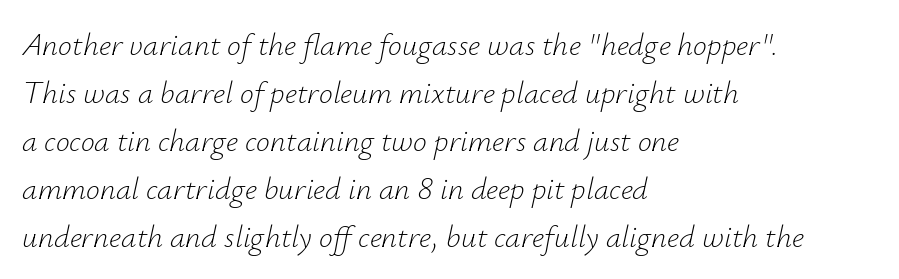
{"italic": "yes", "lean": "right", "slant_degrees": 12, "bold": "no", "weight": "light", "width": "normal", "stroke_contrast": "low", "x_height": "small", "monospaced": "no", "underline": "no", "align": "left", "line_spacing": "normal", "line_spacing_ratio": 1.55, "letter_spacing": "normal", "letter_spacing_em": 0.0, "glyph_px": 31}
